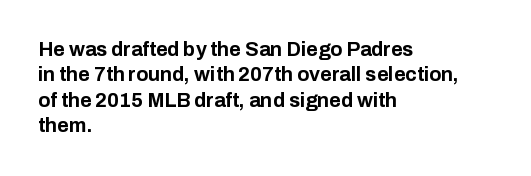
Characters follow at the spacing the type designer built in. What's the leading like? Ordinary, nothing unusual. Horizontal alignment here is leftward, the default for most running prose. The words here are not underlined. The typesetting leans heavy: a genuine bold.
